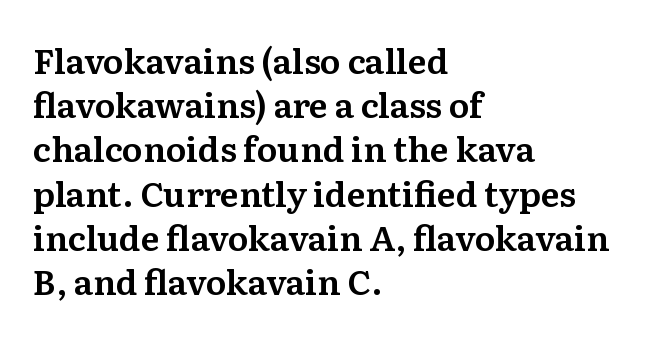
The rendering shows small feet on the letterforms — a serif design. Interline gaps are of average width in this sample. Leftover space on each line is placed entirely after the last word. The type is set solid horizontally, with unmodified tracking.
